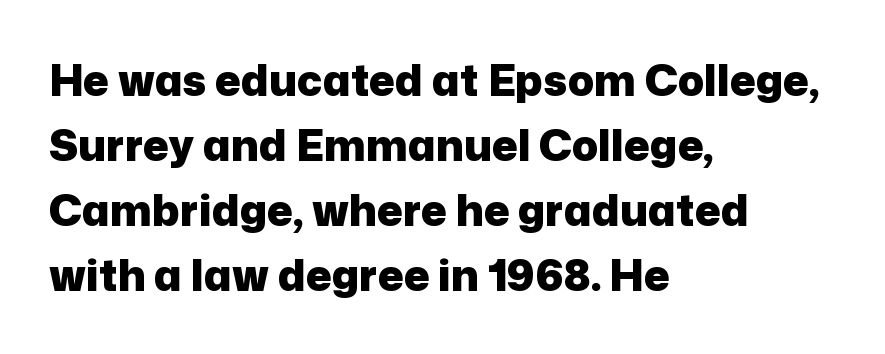
{"serif": "no", "italic": "no", "bold": "yes", "weight": "heavy", "width": "normal", "stroke_contrast": "low", "x_height": "medium", "monospaced": "no", "underline": "no", "align": "left", "line_spacing": "normal", "line_spacing_ratio": 1.51, "letter_spacing": "normal", "letter_spacing_em": 0.0, "glyph_px": 43}
